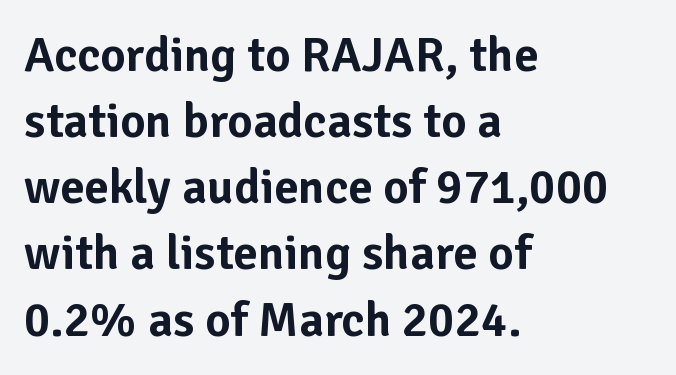
The image shows 49 px sans-serif type, upright; set left-aligned, normal line spacing (1.35x), normal letter spacing, not underlined; low stroke contrast and a medium x-height.
